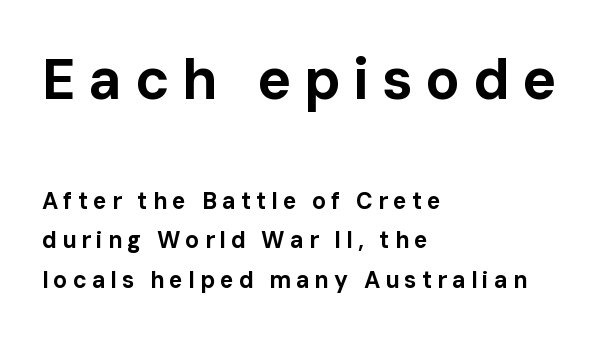
{"serif": "no", "italic": "no", "bold": "yes", "weight": "bold", "width": "normal", "stroke_contrast": "low", "x_height": "medium", "monospaced": "no", "underline": "no", "align": "left", "line_spacing_ratio": 1.72, "letter_spacing": "wide", "letter_spacing_em": 0.22, "larger_block": "first", "size_ratio": 2.48, "glyph_px": 57}
